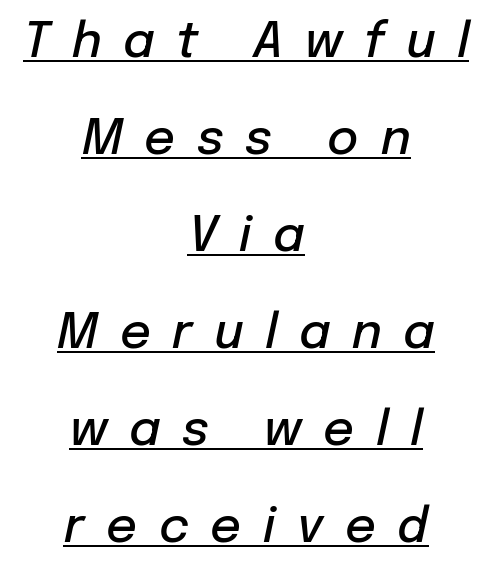
Q: Is the text bold? A: Semi-bold.
Q: Is the text italic (slanted)? A: Yes, it leans right by about 12 degrees.
Q: Is the text underlined? A: Yes.
Q: How is the paragraph aligned? A: Centered.
Q: Is the spacing between letters normal or unusually wide? A: Unusually wide.
Q: Is the spacing between lines tight, normal or loose? A: Loose.
Q: Width (condensed, normal, or wide)? A: Normal.
Q: Stroke contrast? A: Low.
Q: x-height? A: Medium.
Q: Monospaced? A: No.
